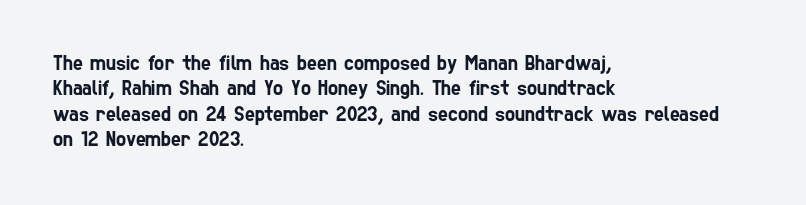
The gaps between neighbouring characters are ordinary and unremarkable. Anything drawn beneath the words? Only blank space. The rendering anchors every line to the left-hand side.
